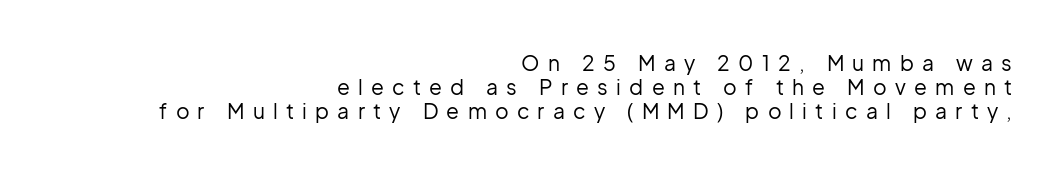
The passage shown stacks its lines with hardly any gap. Compared with a typical body face, this is equally light or lighter still. Students, note that the glyphs here are deliberately spaced far apart. The space beneath each line is pristine and unruled. Nope, not italic — everything's standing straight.
